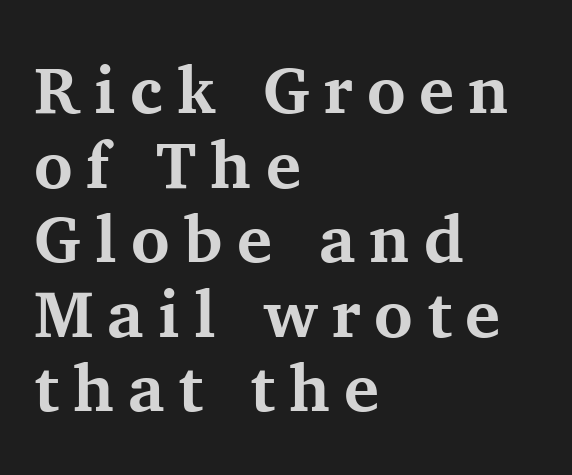
The image shows 66 px bold serif type, upright; set left-aligned, tight line spacing (1.13x), unusually wide letter spacing (+0.21 em), not underlined; medium stroke contrast and a medium x-height.
